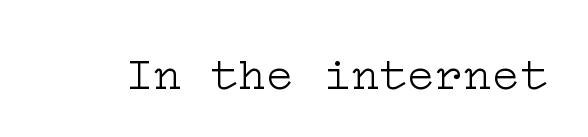
Q: Is the text bold? A: No.
Q: Is the text italic (slanted)? A: No, it is upright.
Q: Is the typeface a serif or a sans-serif typeface? A: Serif.
Q: Is the text underlined? A: No.
Q: Is the spacing between letters normal or unusually wide? A: Normal.
Q: Width (condensed, normal, or wide)? A: Wide.
Q: Stroke contrast? A: Low.
Q: x-height? A: Medium.
